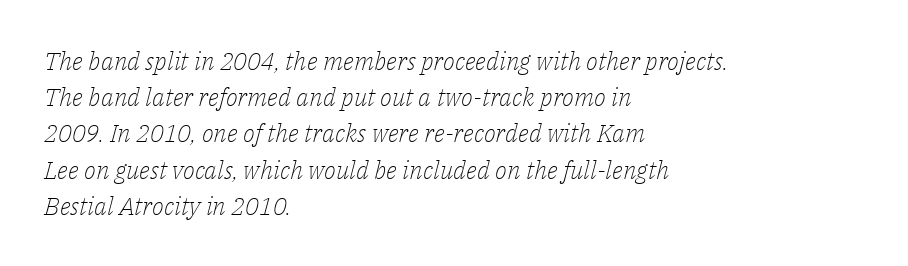
Unmarked baselines from the first word to the last. This sample uses plain, unmodified letter spacing. Every character sits at an angle, as italics do. Regular leading.
